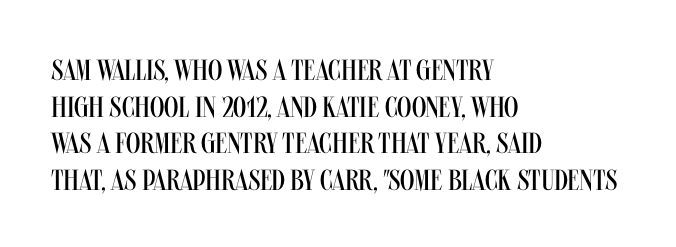
No feet cap the strokes, marking this as sans-serif type. Words appear dense and cohesive because spacing is normal. No italicization has been applied; the sample stays upright. The letters look calm and open, with moderate or lighter stems.
